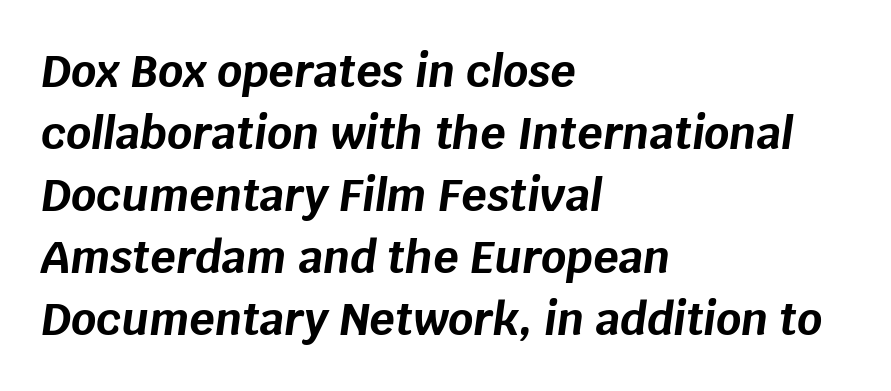
Is there much room between lines? A standard amount, neither cramped nor airy. The whole block is typeset with a tilt. Letter spacing: default. This rendering uses left alignment, leaving the right contour irregular. The strokes are fattened all the way to bold.
